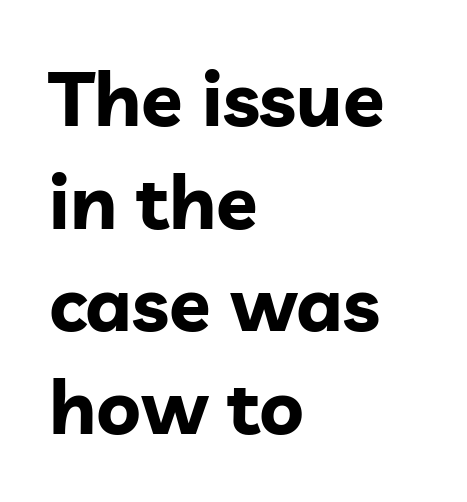
The image shows 76 px bold sans-serif type, upright; set left-aligned, normal line spacing (1.35x), normal letter spacing, not underlined; low stroke contrast and a medium x-height.
